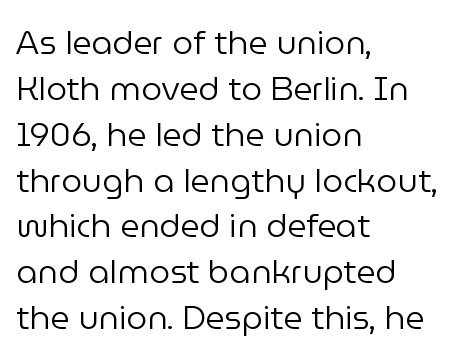
Q: Is the text bold? A: No.
Q: Is the text italic (slanted)? A: No, it is upright.
Q: Is the typeface a serif or a sans-serif typeface? A: Sans-serif.
Q: Is the text underlined? A: No.
Q: How is the paragraph aligned? A: Left-aligned.
Q: Is the spacing between letters normal or unusually wide? A: Normal.
Q: Is the spacing between lines tight, normal or loose? A: Normal.
Q: Width (condensed, normal, or wide)? A: Normal.
Q: Stroke contrast? A: Low.
Q: x-height? A: Medium.
Q: Monospaced? A: No.
